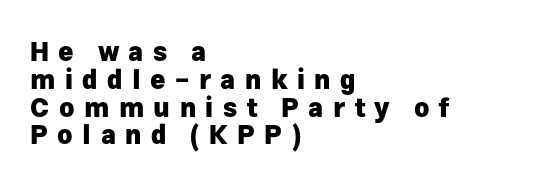
The image shows 26 px bold type, upright; set left-aligned, tight line spacing (1.07x), unusually wide letter spacing (+0.36 em), not underlined.
